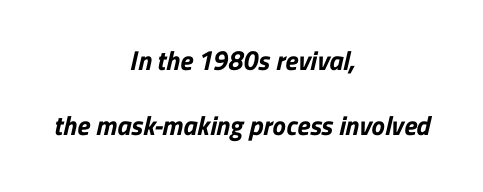
{"bold": "yes", "underline": "no", "align": "center", "line_spacing": "loose", "line_spacing_ratio": 2.4, "letter_spacing": "normal", "letter_spacing_em": 0.0, "glyph_px": 27}
